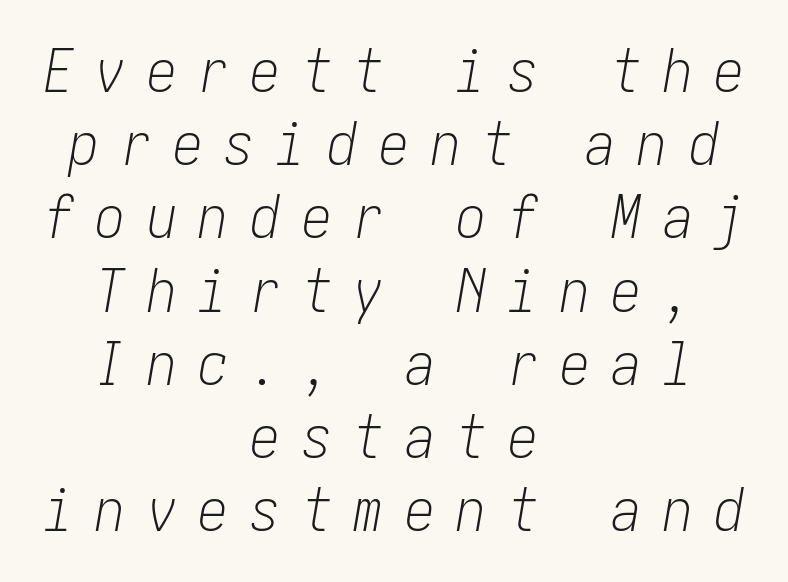
The font sits on the lighter half of the weight spectrum, regular included. The rendering inserts visible extra space after every character. Each row of text sits above clean, open space. If you drew a line through each stem, it would be angled. The lines are quadded center.
